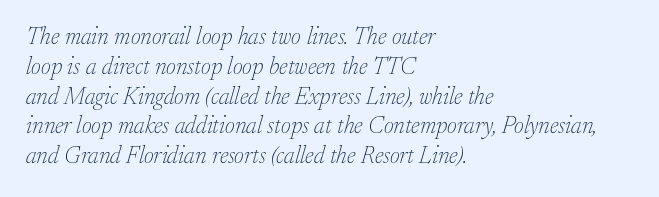
Q: Is the text bold? A: No.
Q: Is the text italic (slanted)? A: Yes, it leans right by about 17 degrees.
Q: Is the text underlined? A: No.
Q: How is the paragraph aligned? A: Left-aligned.
Q: Is the spacing between letters normal or unusually wide? A: Normal.
